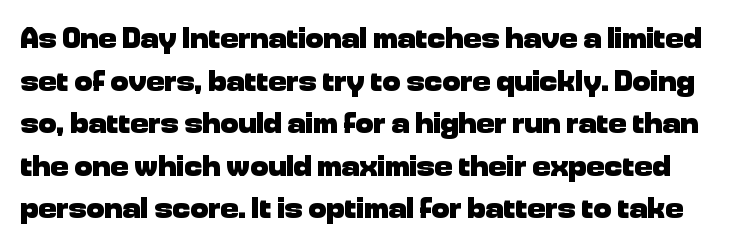
Ordinary non-slanted type is in use. To sum up the face: it is a sans, with no serifs. Successive baselines arrive at the customary interval. These words are printed bold, with thick strokes throughout. You could call the tracking neutral — neither tight nor loose. Is this a fixed-width face? No — the glyphs have proportional, varying widths.
